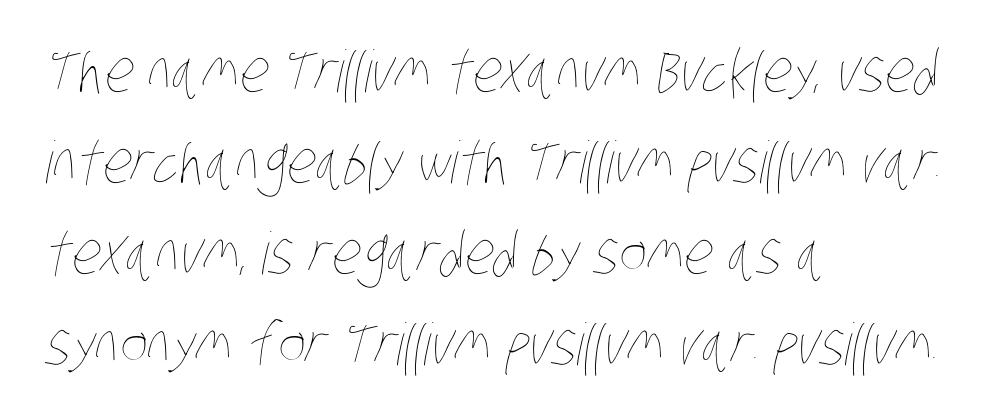
Q: Is the text bold? A: No.
Q: Is the text underlined? A: No.
Q: How is the paragraph aligned? A: Left-aligned.
Q: Is the spacing between letters normal or unusually wide? A: Normal.
Q: Is the spacing between lines tight, normal or loose? A: Normal.
Q: Width (condensed, normal, or wide)? A: Condensed.
Q: Stroke contrast? A: Low.
Q: x-height? A: Large.
Q: Monospaced? A: No.
